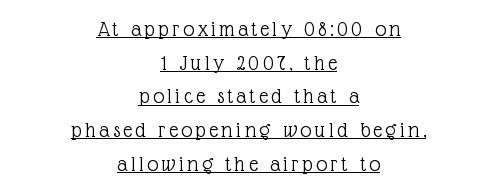
Horizontal alignment here is central, giving a formal, balanced look. Summary of weight: not heavy and not bold. The typography opts for an upright posture over an oblique one. Is there much room between lines? A standard amount, neither cramped nor airy. The typesetter has applied underlining to the passage shown.
